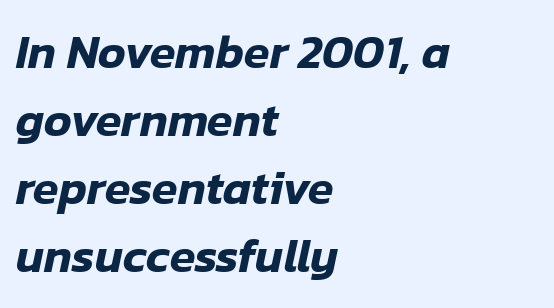
The image shows 47 px text type, italic (leaning right); set left-aligned, normal line spacing (1.45x), normal letter spacing, not underlined; low stroke contrast and a medium x-height.
